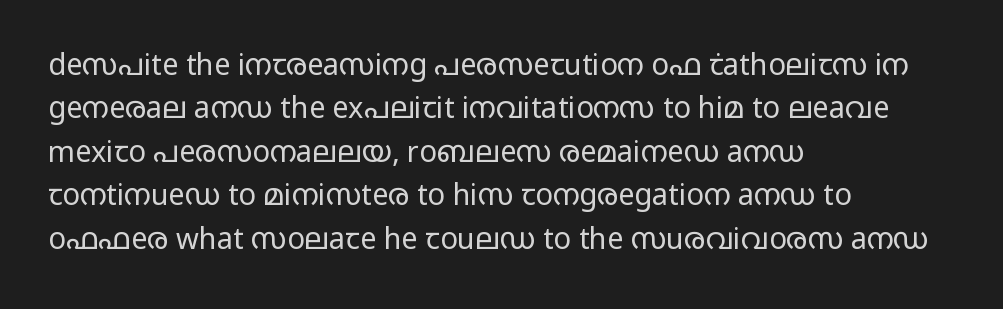
Do the letters lean? They stand straight. The font family rendered here belongs to the sans-serif group. The font sits on the lighter half of the weight spectrum, regular included. Spacing verdict: proportional, widths tailored to each character. Each word holds together tightly as a unit, with standard inter-letter gaps.
